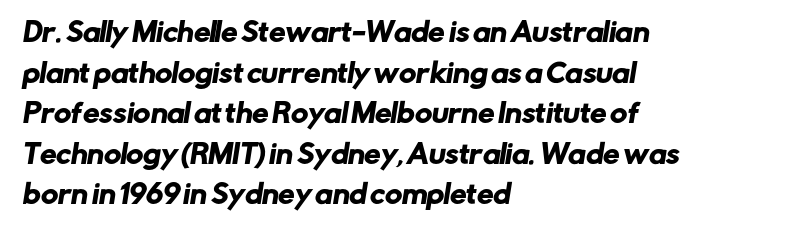
The image shows 26 px text type; set left-aligned, normal line spacing (1.56x), normal letter spacing, not underlined.
